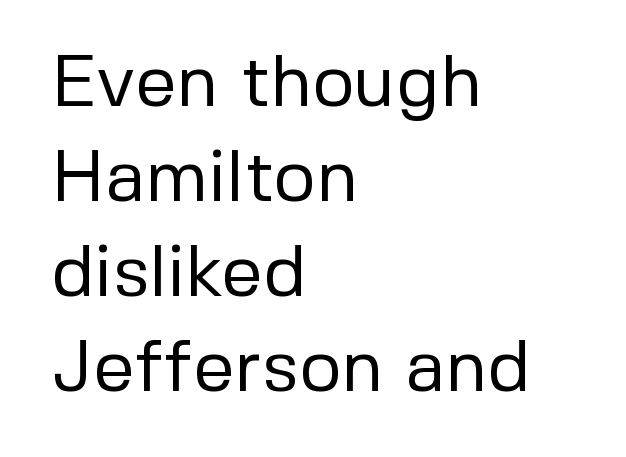
Q: Is the text bold? A: No.
Q: Is the text italic (slanted)? A: No, it is upright.
Q: Is the typeface a serif or a sans-serif typeface? A: Sans-serif.
Q: Is the text underlined? A: No.
Q: How is the paragraph aligned? A: Left-aligned.
Q: Is the spacing between letters normal or unusually wide? A: Normal.
Q: Is the spacing between lines tight, normal or loose? A: Normal.
Q: Width (condensed, normal, or wide)? A: Normal.
Q: Stroke contrast? A: Low.
Q: x-height? A: Medium.
Q: Monospaced? A: No.
